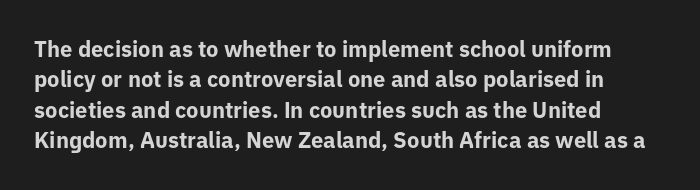
The image shows 22 px bold type, upright; set left-aligned, normal line spacing (1.38x), normal letter spacing, not underlined.
